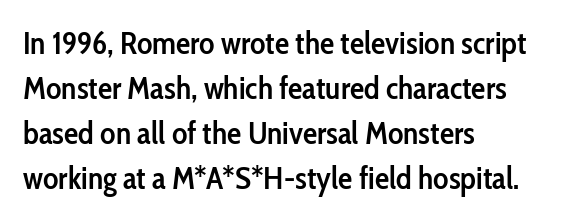
Students, observe: this is what conventionally led text looks like. Firm but not heavy-handed strokes: this text is semibold. Leftover space on each line is placed entirely after the last word. This sample has the flowing, uneven cadence of proportional lettering. Does extra space separate the letters? No, they use regular spacing.
